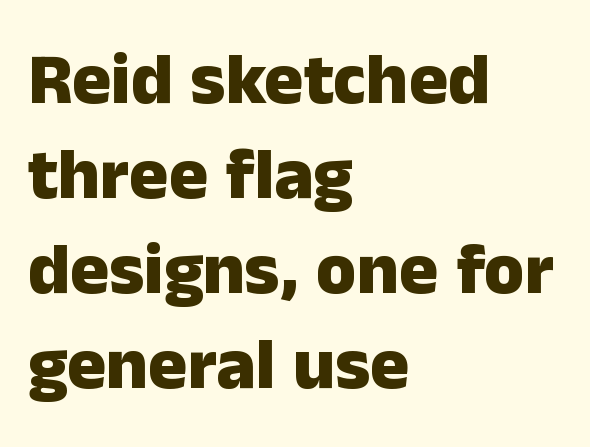
{"serif": "no", "italic": "no", "bold": "yes", "weight": "heavy", "width": "normal", "stroke_contrast": "low", "x_height": "medium", "monospaced": "no", "underline": "no", "align": "left", "line_spacing": "normal", "line_spacing_ratio": 1.3, "letter_spacing": "normal", "letter_spacing_em": 0.0, "glyph_px": 73}
